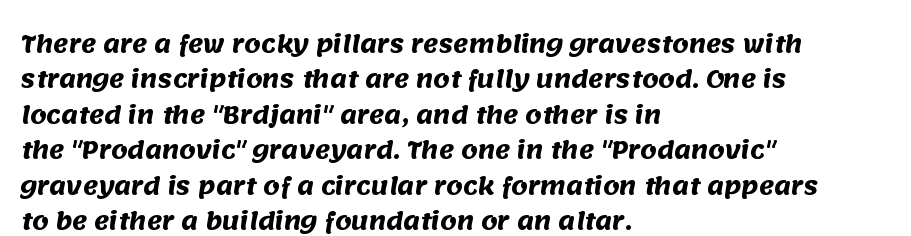
{"bold": "yes", "underline": "no", "align": "left", "line_spacing": "normal", "line_spacing_ratio": 1.54, "letter_spacing": "normal", "letter_spacing_em": 0.0, "glyph_px": 23}
